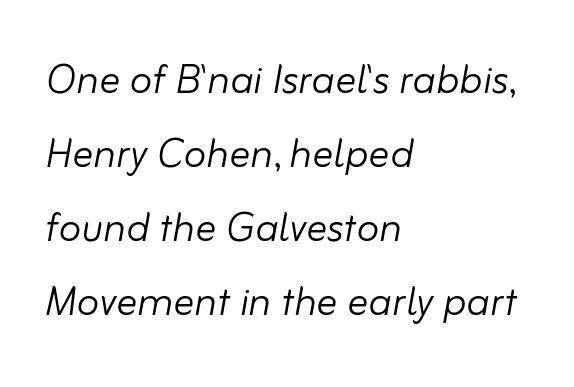
Q: Is the text bold? A: No.
Q: Is the text italic (slanted)? A: Yes, it leans right by about 10 degrees.
Q: Is the text underlined? A: No.
Q: How is the paragraph aligned? A: Left-aligned.
Q: Is the spacing between letters normal or unusually wide? A: Normal.
Q: Is the spacing between lines tight, normal or loose? A: Normal.
Q: Width (condensed, normal, or wide)? A: Normal.
Q: Stroke contrast? A: Low.
Q: x-height? A: Small.
Q: Monospaced? A: No.
